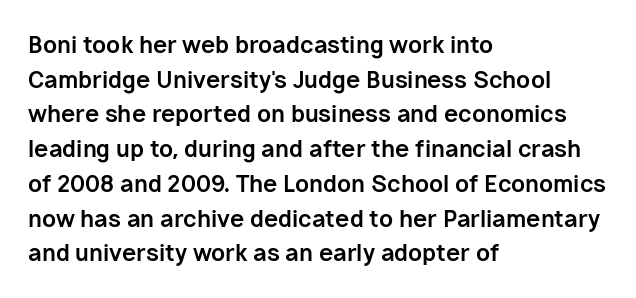
Every stem runs plumb, perpendicular to the baseline. The typesetting leans heavy: a genuine bold. Anything drawn beneath the words? Only blank space. The paragraph shown leans on its left margin. In terms of letterspacing, this is plain default setting. The space between consecutive lines is moderate.
